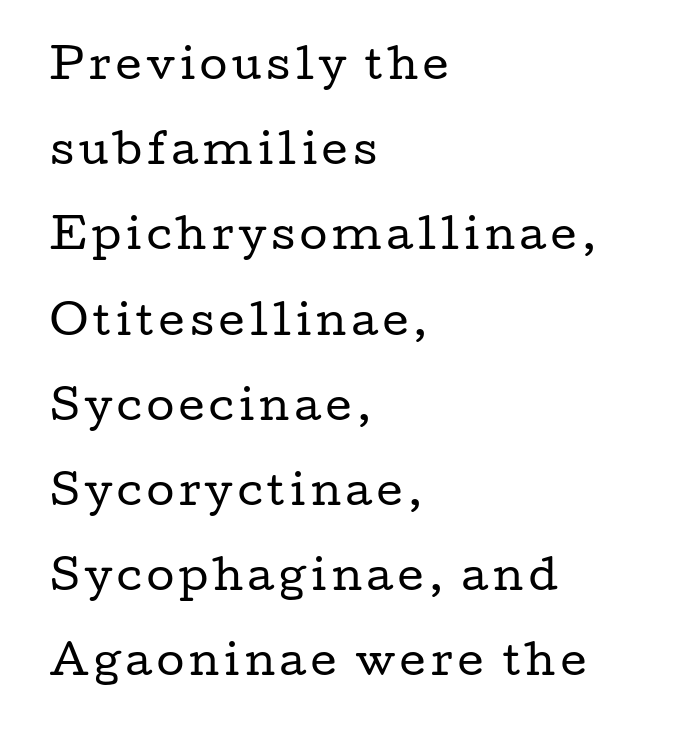
The image shows 40 px regular-weight, wide serif type, upright; set left-aligned, loose line spacing (2.13x), not underlined; low stroke contrast and a medium x-height.
